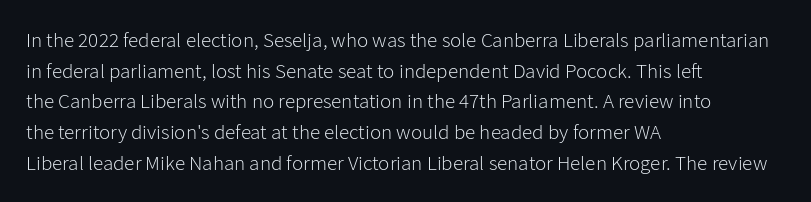
The image shows 21 px text type, upright; set left-aligned, normal line spacing (1.46x), normal letter spacing, not underlined.
